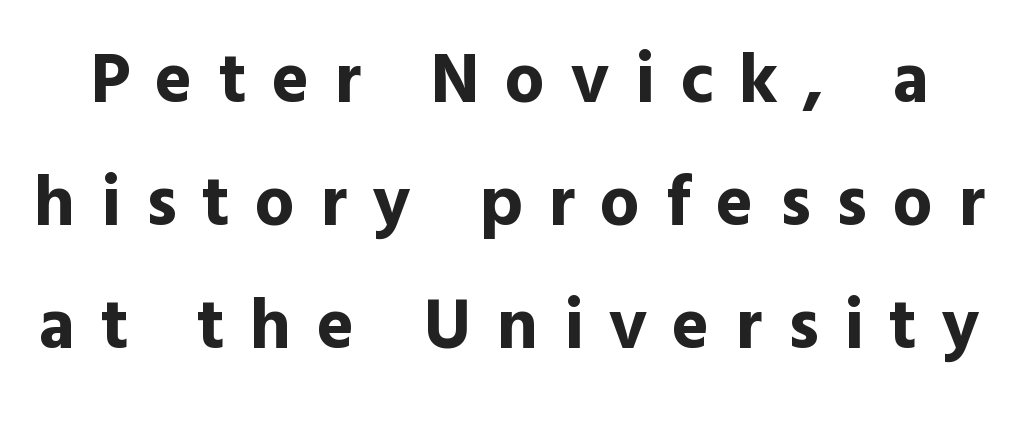
The image shows 71 px bold sans-serif type, upright; set line spacing 1.73x, unusually wide letter spacing (+0.36 em), not underlined; a medium x-height.
